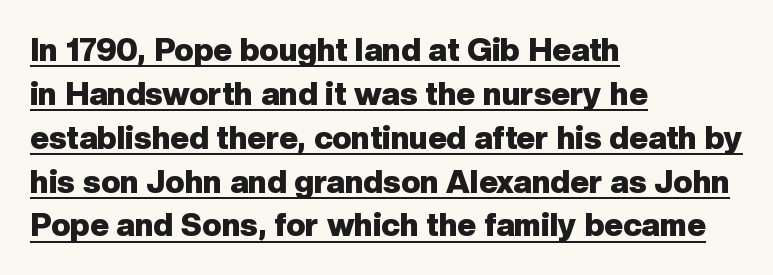
What stands out about the letter spacing? Nothing — it is the standard amount. Interline gaps are of average width in this sample. Strokes here are thick enough to call this a true bold. A typesetter would label this face a sans. The lettering stays uniformly vertical, giving the passage a roman look.
